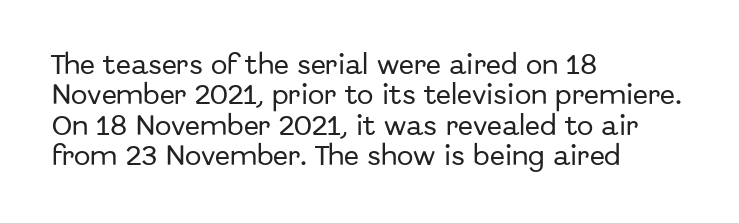
Descenders are the only things crossing below the line. The paragraph has a hard left edge and a soft right edge. Nothing unusual about the tracking: characters are spaced as the font intends. Vertically, the passage feels balanced, rows spaced as you'd expect. If you drew a line through each stem, it would be perfectly vertical.
